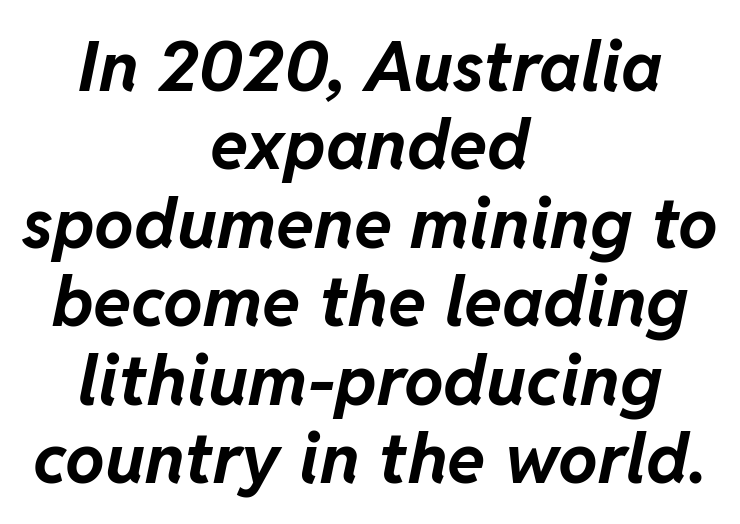
Rule under the text: the space is simply empty. A full-strength bold gives these letters their thick strokes. Posture: slanted. Very little white space separates one row of letters from the next.
